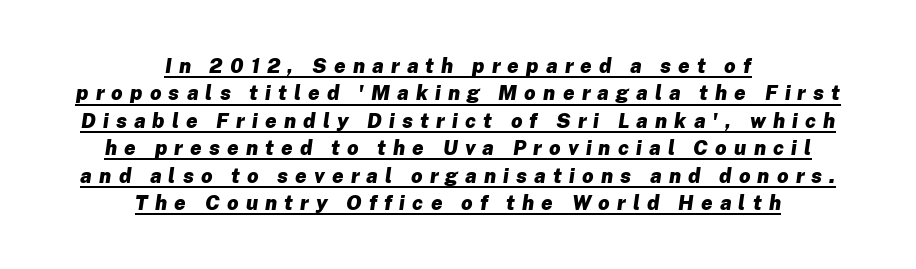
The image shows 20 px bold type, italic (leaning right); set centered, normal line spacing (1.37x), unusually wide letter spacing (+0.36 em), underlined.
